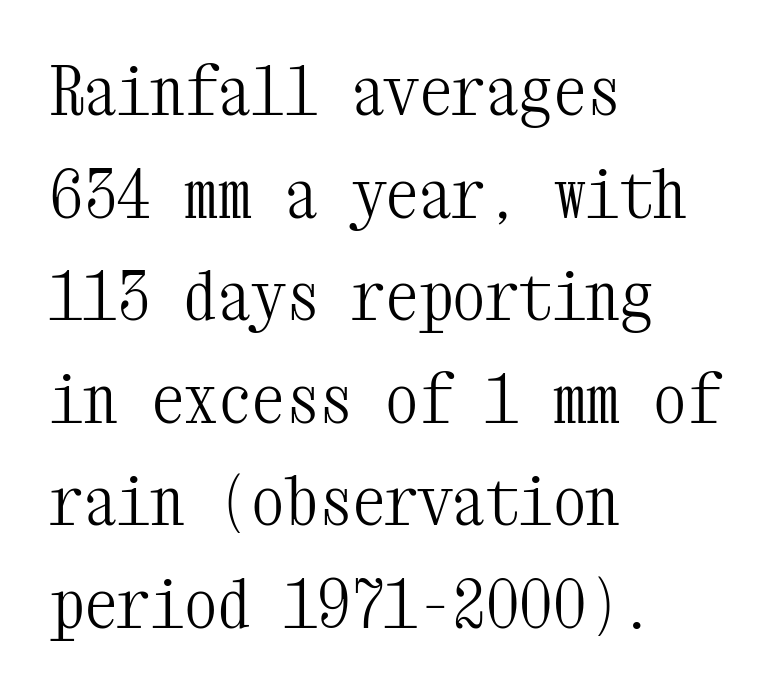
The image shows 67 px light, condensed serif type, upright, monospaced; set left-aligned, normal line spacing (1.53x), normal letter spacing, not underlined; medium stroke contrast and a medium x-height.
